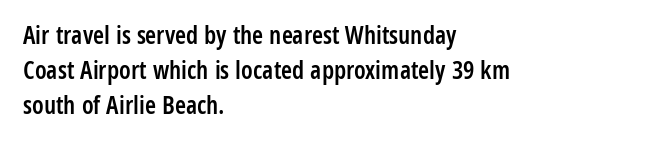
Q: Is the text bold? A: Semi-bold.
Q: Is the text italic (slanted)? A: No, it is upright.
Q: Is the text underlined? A: No.
Q: How is the paragraph aligned? A: Left-aligned.
Q: Is the spacing between letters normal or unusually wide? A: Normal.
Q: Is the spacing between lines tight, normal or loose? A: Normal.
